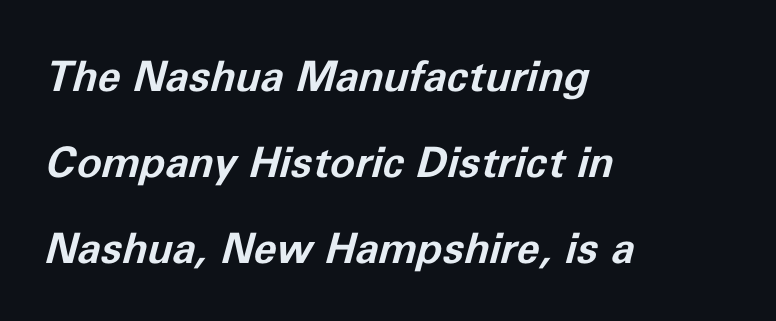
The image shows 42 px bold type, italic (leaning right); set left-aligned, loose line spacing (2.05x), normal letter spacing, not underlined; low stroke contrast and a medium x-height.
